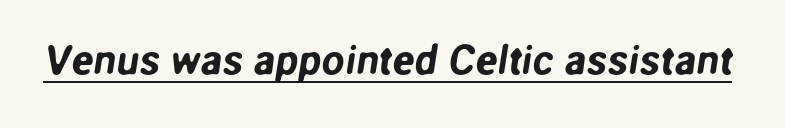
{"serif": "no", "width": "normal", "stroke_contrast": "low", "x_height": "medium", "monospaced": "no", "underline": "yes", "letter_spacing": "normal", "letter_spacing_em": 0.0, "glyph_px": 41}
